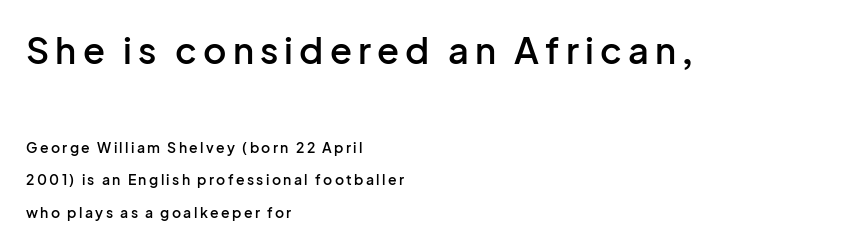
Q: Is the text bold? A: Semi-bold.
Q: Is the text italic (slanted)? A: No, it is upright.
Q: Is the typeface a serif or a sans-serif typeface? A: Sans-serif.
Q: Is the text underlined? A: No.
Q: How is the paragraph aligned? A: Left-aligned.
Q: Is the spacing between lines tight, normal or loose? A: Loose.
Q: Which block of text is set in a larger size, the first (top) or the second (bottom)? A: The first (top) one.
Q: Width (condensed, normal, or wide)? A: Normal.
Q: Stroke contrast? A: Low.
Q: x-height? A: Medium.
Q: Monospaced? A: No.
